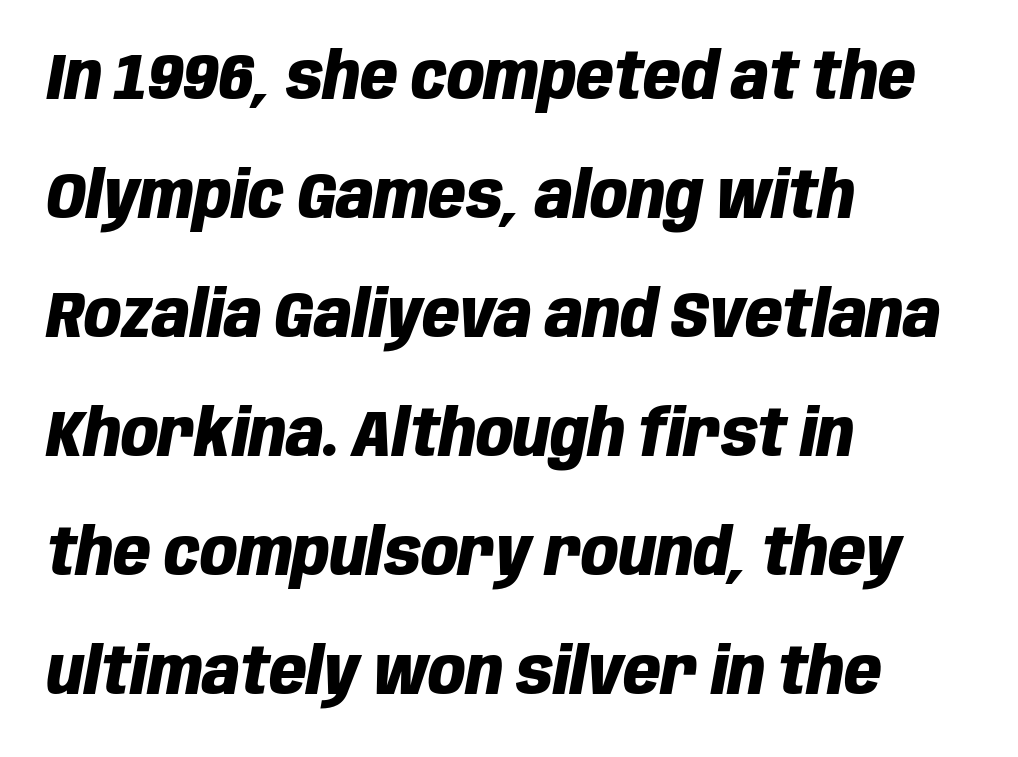
Q: Is the text bold? A: Yes.
Q: Is the text italic (slanted)? A: Yes, it leans right by about 10 degrees.
Q: Is the text underlined? A: No.
Q: How is the paragraph aligned? A: Left-aligned.
Q: Is the spacing between letters normal or unusually wide? A: Normal.
Q: Width (condensed, normal, or wide)? A: Condensed.
Q: Stroke contrast? A: Low.
Q: x-height? A: Large.
Q: Monospaced? A: No.
